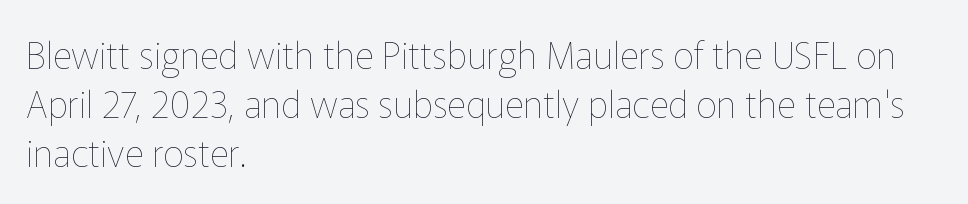
{"italic": "no", "bold": "no", "weight": "thin", "width": "normal", "stroke_contrast": "low", "x_height": "medium", "monospaced": "no", "underline": "no", "align": "left", "line_spacing": "normal", "line_spacing_ratio": 1.32, "letter_spacing": "normal", "letter_spacing_em": 0.0, "glyph_px": 37}
